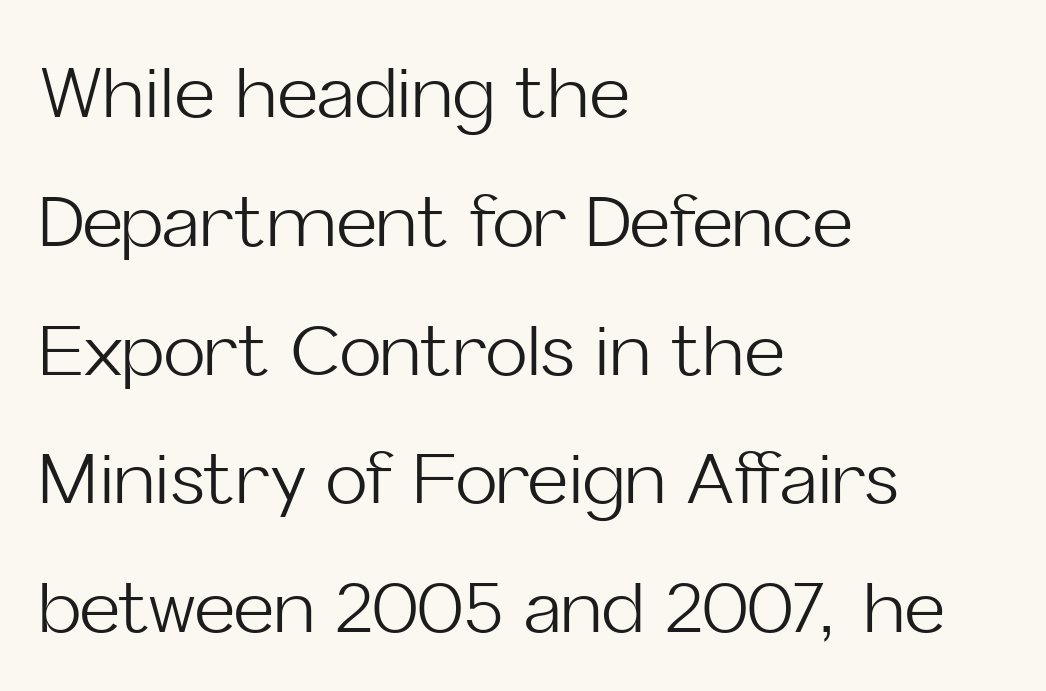
The image shows 70 px light sans-serif type, upright; set left-aligned, line spacing 1.84x, normal letter spacing, not underlined; low stroke contrast and a medium x-height.
